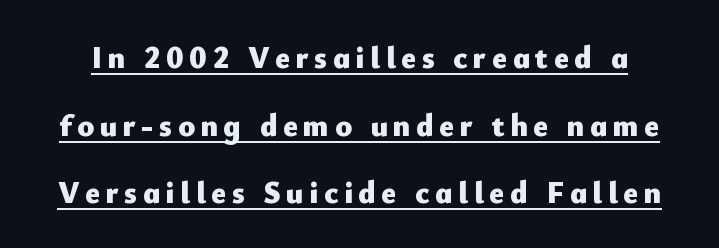
The image shows 31 px heavy sans-serif type, upright; set loose line spacing (2.18x), underlined; low stroke contrast and a small x-height.
